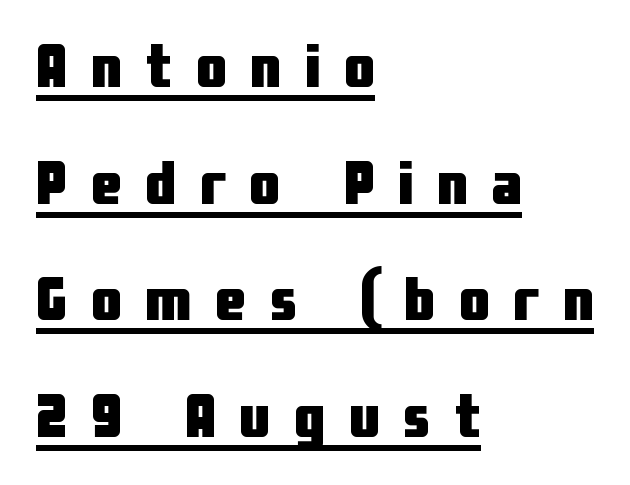
The image shows 62 px heavy, condensed sans-serif type, upright; set left-aligned, line spacing 1.88x, unusually wide letter spacing (+0.38 em), underlined; low stroke contrast and a medium x-height.
